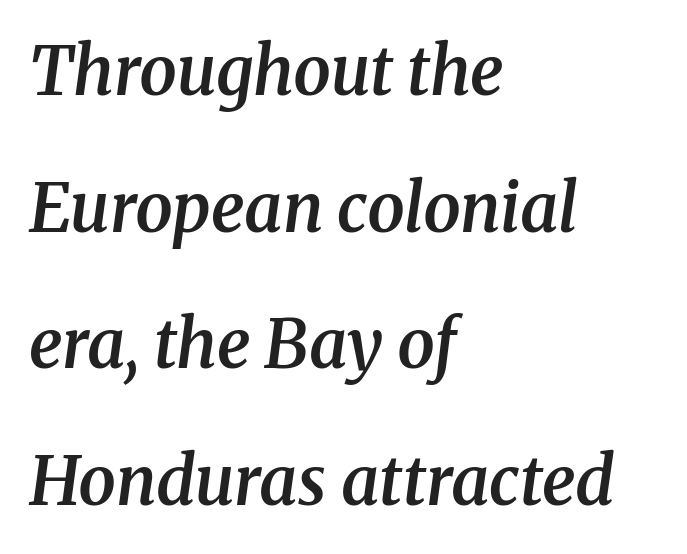
Q: Is the text bold? A: Semi-bold.
Q: Is the text italic (slanted)? A: Yes, it leans right by about 8 degrees.
Q: Is the typeface a serif or a sans-serif typeface? A: Serif.
Q: Is the text underlined? A: No.
Q: How is the paragraph aligned? A: Left-aligned.
Q: Is the spacing between letters normal or unusually wide? A: Normal.
Q: Is the spacing between lines tight, normal or loose? A: Loose.
Q: Width (condensed, normal, or wide)? A: Normal.
Q: Stroke contrast? A: Medium.
Q: x-height? A: Medium.
Q: Monospaced? A: No.
